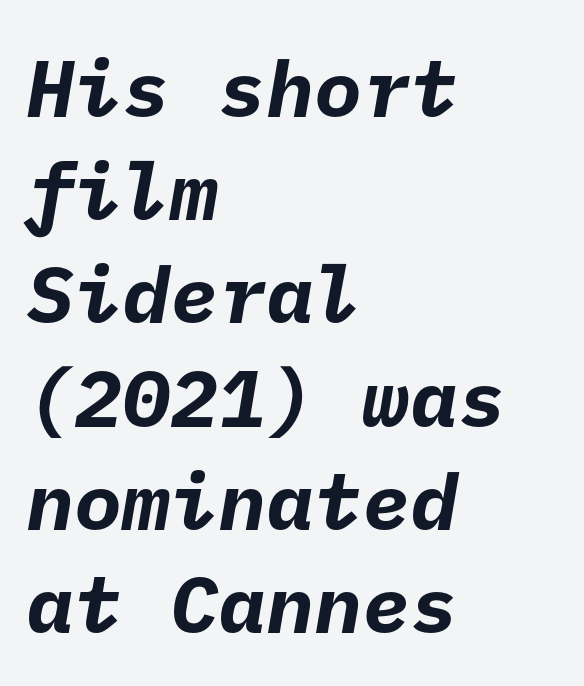
Q: Is the text bold? A: Yes.
Q: Is the typeface a serif or a sans-serif typeface? A: Sans-serif.
Q: Is the text underlined? A: No.
Q: How is the paragraph aligned? A: Left-aligned.
Q: Is the spacing between letters normal or unusually wide? A: Normal.
Q: Is the spacing between lines tight, normal or loose? A: Normal.
Q: Width (condensed, normal, or wide)? A: Normal.
Q: Stroke contrast? A: Low.
Q: x-height? A: Medium.
